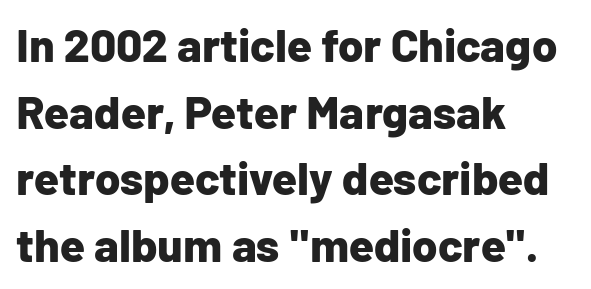
Q: Is the text bold? A: Yes.
Q: Is the text italic (slanted)? A: No, it is upright.
Q: Is the typeface a serif or a sans-serif typeface? A: Sans-serif.
Q: Is the text underlined? A: No.
Q: How is the paragraph aligned? A: Left-aligned.
Q: Is the spacing between letters normal or unusually wide? A: Normal.
Q: Is the spacing between lines tight, normal or loose? A: Normal.
Q: Width (condensed, normal, or wide)? A: Normal.
Q: Stroke contrast? A: Low.
Q: x-height? A: Medium.
Q: Monospaced? A: No.
